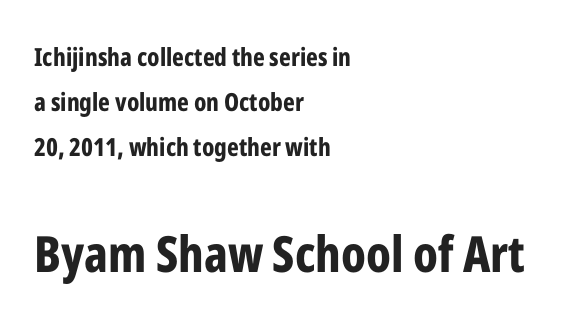
The image shows 50 px bold, condensed sans-serif type, upright; set left-aligned, line spacing 1.8x, normal letter spacing, not underlined; the second (bottom) block is 2.0x larger; low stroke contrast and a medium x-height.
